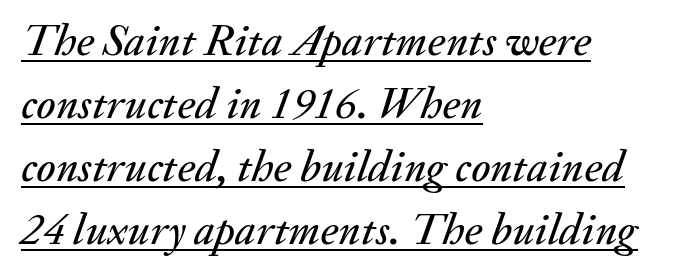
The image shows 45 px text type, italic (leaning right); set left-aligned, normal line spacing (1.4x), normal letter spacing, underlined; medium stroke contrast and a small x-height.
